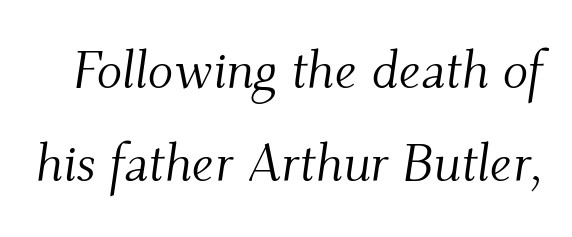
Q: Is the text bold? A: No.
Q: Is the text italic (slanted)? A: Yes, it leans right by about 9 degrees.
Q: Is the typeface a serif or a sans-serif typeface? A: Serif.
Q: Is the text underlined? A: No.
Q: Is the spacing between letters normal or unusually wide? A: Normal.
Q: Width (condensed, normal, or wide)? A: Normal.
Q: Stroke contrast? A: Medium.
Q: x-height? A: Small.
Q: Monospaced? A: No.
